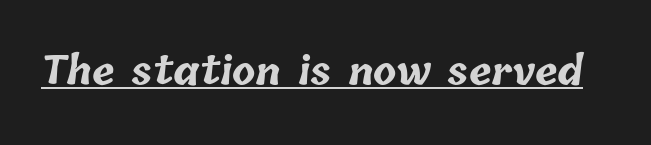
Q: Is the text bold? A: Yes.
Q: Is the text underlined? A: Yes.
Q: Is the spacing between letters normal or unusually wide? A: Normal.
Q: Width (condensed, normal, or wide)? A: Normal.
Q: Stroke contrast? A: Low.
Q: x-height? A: Medium.
Q: Monospaced? A: No.
